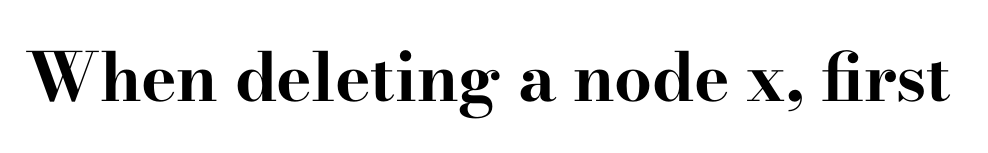
The image shows 67 px bold, wide serif type, upright; set normal letter spacing, not underlined; high stroke contrast and a small x-height.
